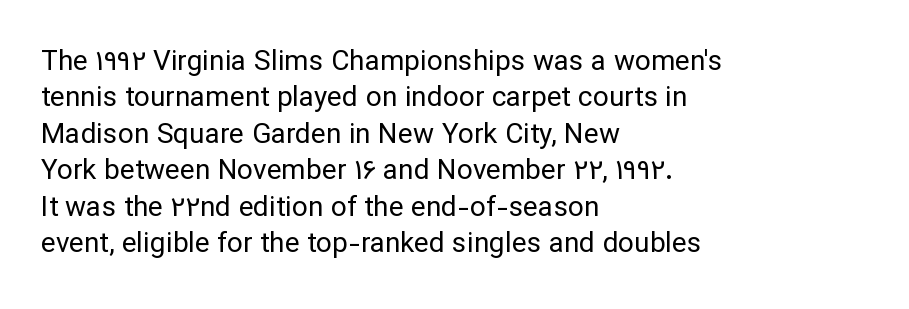
The image shows 28 px regular-weight sans-serif type, upright; set left-aligned, normal line spacing (1.3x), normal letter spacing, not underlined; low stroke contrast and a medium x-height.
